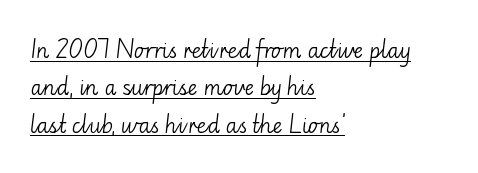
The image shows 21 px text type; set left-aligned, line spacing 1.78x, normal letter spacing, underlined.
